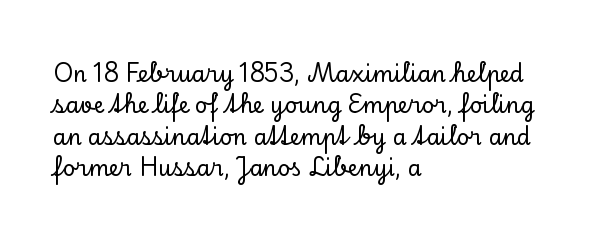
The image shows 22 px text type, upright; set left-aligned, normal line spacing (1.43x), normal letter spacing, not underlined.
